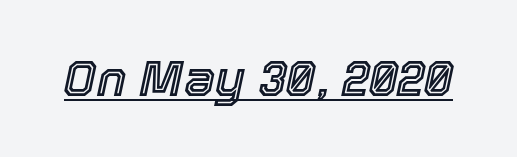
Q: Is the text italic (slanted)? A: Yes, it leans right by about 12 degrees.
Q: Is the text underlined? A: Yes.
Q: Is the spacing between letters normal or unusually wide? A: Normal.
Q: Width (condensed, normal, or wide)? A: Normal.
Q: x-height? A: Medium.
Q: Monospaced? A: No.
